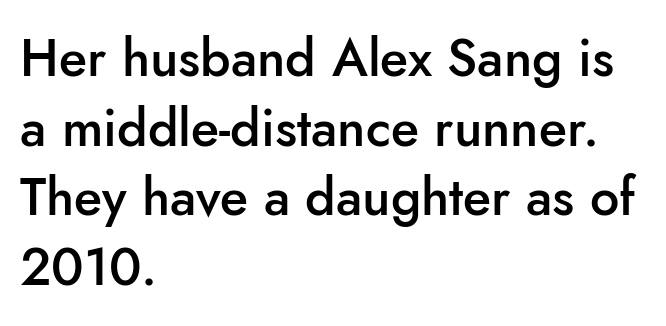
Q: Is the text bold? A: Semi-bold.
Q: Is the text italic (slanted)? A: No, it is upright.
Q: Is the typeface a serif or a sans-serif typeface? A: Sans-serif.
Q: Is the text underlined? A: No.
Q: How is the paragraph aligned? A: Left-aligned.
Q: Is the spacing between letters normal or unusually wide? A: Normal.
Q: Is the spacing between lines tight, normal or loose? A: Normal.
Q: Width (condensed, normal, or wide)? A: Normal.
Q: Stroke contrast? A: Low.
Q: x-height? A: Small.
Q: Monospaced? A: No.
